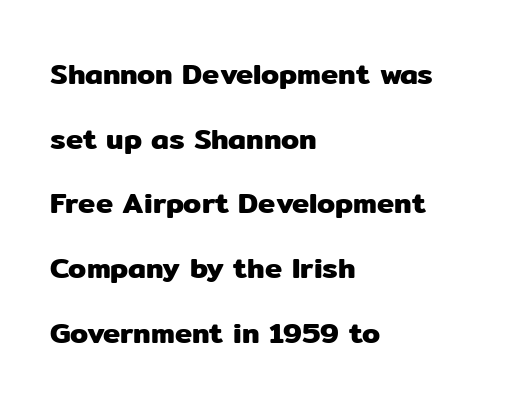
Q: Is the text italic (slanted)? A: No, it is upright.
Q: Is the typeface a serif or a sans-serif typeface? A: Sans-serif.
Q: Is the text underlined? A: No.
Q: How is the paragraph aligned? A: Left-aligned.
Q: Is the spacing between letters normal or unusually wide? A: Normal.
Q: Is the spacing between lines tight, normal or loose? A: Loose.
Q: Width (condensed, normal, or wide)? A: Normal.
Q: Stroke contrast? A: Low.
Q: x-height? A: Medium.
Q: Monospaced? A: No.
